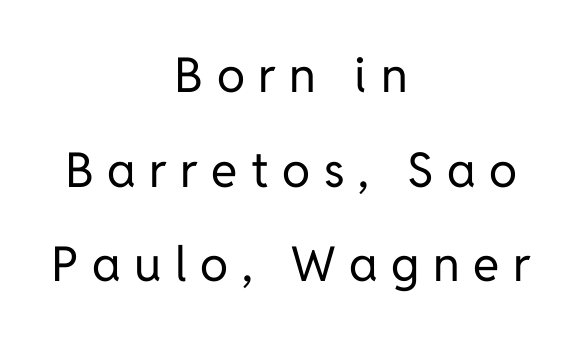
{"serif": "no", "italic": "no", "bold": "no", "weight": "regular", "width": "normal", "stroke_contrast": "low", "x_height": "medium", "monospaced": "no", "underline": "no", "align": "center", "line_spacing": "loose", "line_spacing_ratio": 1.97, "letter_spacing": "wide", "letter_spacing_em": 0.28, "glyph_px": 48}
